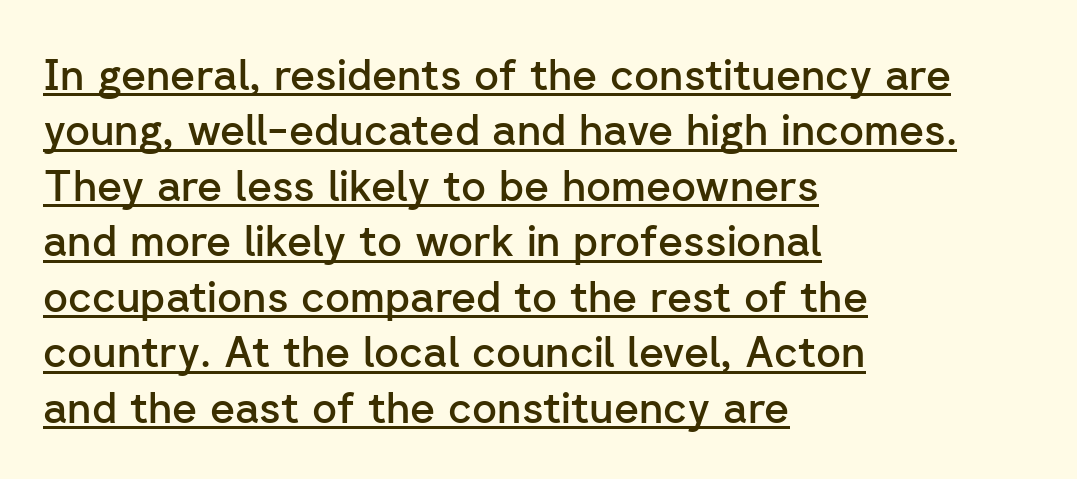
{"serif": "no", "italic": "no", "bold": "semi", "weight": "semibold", "width": "normal", "stroke_contrast": "low", "x_height": "medium", "monospaced": "no", "underline": "yes", "align": "left", "line_spacing": "normal", "line_spacing_ratio": 1.29, "letter_spacing": "normal", "letter_spacing_em": 0.0, "glyph_px": 43}
